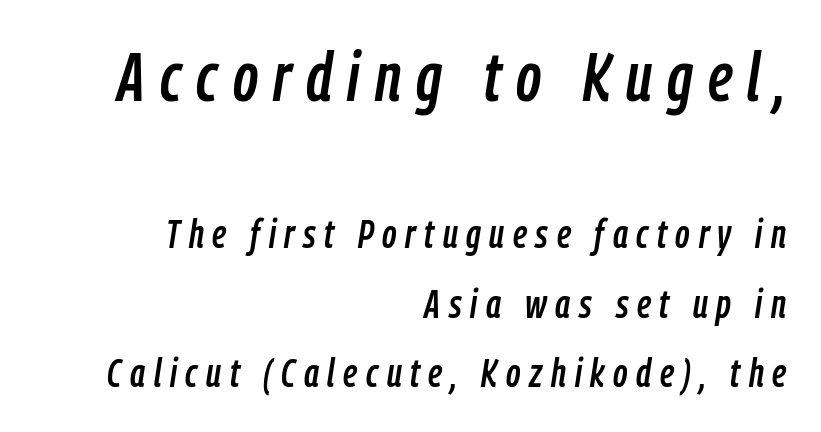
{"italic": "yes", "lean": "right", "slant_degrees": 9, "width": "condensed", "stroke_contrast": "low", "x_height": "medium", "monospaced": "no", "underline": "no", "align": "right", "line_spacing_ratio": 1.78, "letter_spacing": "wide", "letter_spacing_em": 0.22, "larger_block": "first", "size_ratio": 1.74, "glyph_px": 68}
